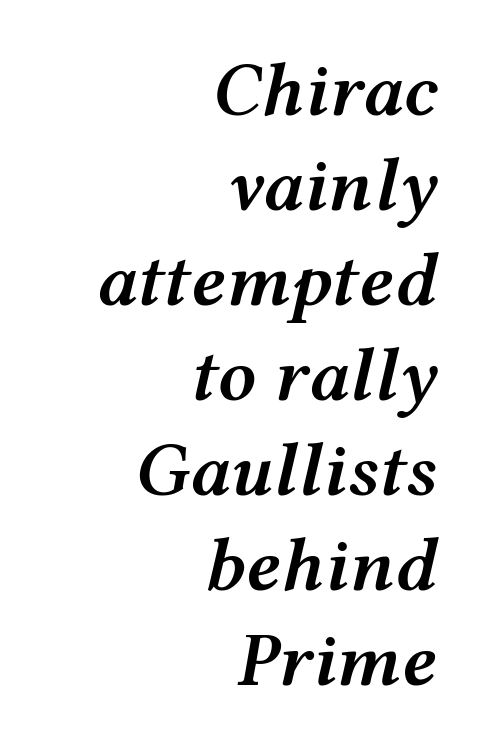
Q: Is the text bold? A: Semi-bold.
Q: Is the text italic (slanted)? A: Yes, it leans right by about 12 degrees.
Q: Is the text underlined? A: No.
Q: How is the paragraph aligned? A: Right-aligned.
Q: Is the spacing between letters normal or unusually wide? A: Normal.
Q: Is the spacing between lines tight, normal or loose? A: Normal.
Q: Width (condensed, normal, or wide)? A: Wide.
Q: Stroke contrast? A: Medium.
Q: x-height? A: Medium.
Q: Monospaced? A: No.
